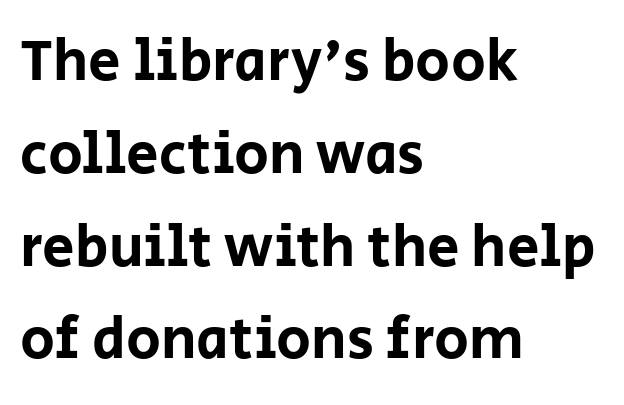
The image shows 58 px sans-serif type, upright; set left-aligned, normal line spacing (1.6x), normal letter spacing, not underlined; low stroke contrast and a large x-height.
